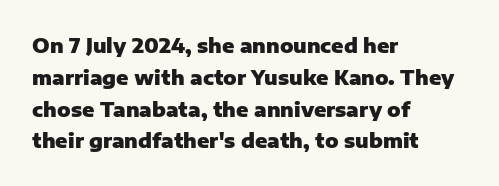
Upright lettering throughout. The foot of each line stays bare and open. Line spacing here is normal. The letters sit at their default tracking, neither squeezed nor spread. The setting favours the left margin, as ordinary paragraphs usually do. These words are printed bold, with thick strokes throughout.
